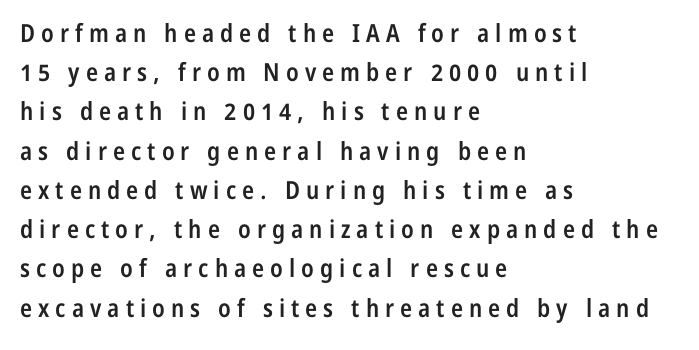
{"italic": "no", "bold": "semi", "underline": "no", "align": "left", "line_spacing": "normal", "line_spacing_ratio": 1.57, "letter_spacing": "wide", "letter_spacing_em": 0.24, "glyph_px": 25}
